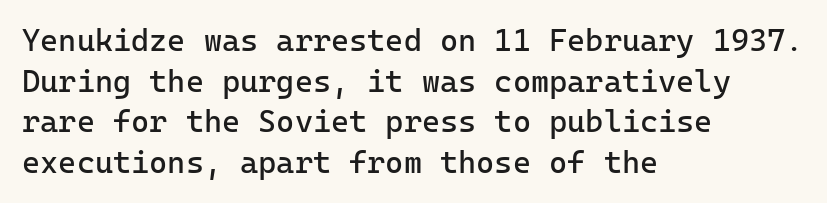
Q: Is the text bold? A: No.
Q: Is the text italic (slanted)? A: No, it is upright.
Q: Is the typeface a serif or a sans-serif typeface? A: Sans-serif.
Q: Is the text underlined? A: No.
Q: How is the paragraph aligned? A: Left-aligned.
Q: Is the spacing between letters normal or unusually wide? A: Normal.
Q: Is the spacing between lines tight, normal or loose? A: Normal.
Q: Width (condensed, normal, or wide)? A: Normal.
Q: Stroke contrast? A: Low.
Q: x-height? A: Medium.
